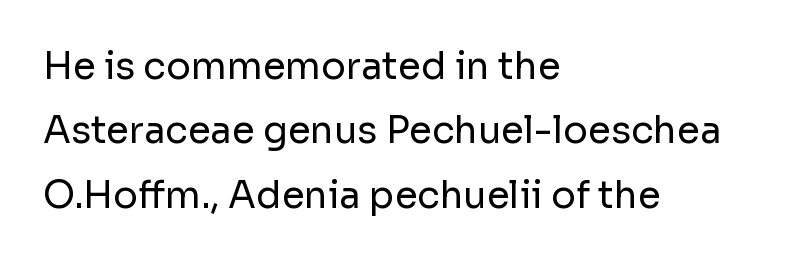
{"serif": "no", "italic": "no", "bold": "no", "weight": "regular", "width": "normal", "stroke_contrast": "low", "x_height": "medium", "monospaced": "no", "underline": "no", "align": "left", "line_spacing_ratio": 1.74, "letter_spacing": "normal", "letter_spacing_em": 0.0, "glyph_px": 37}
